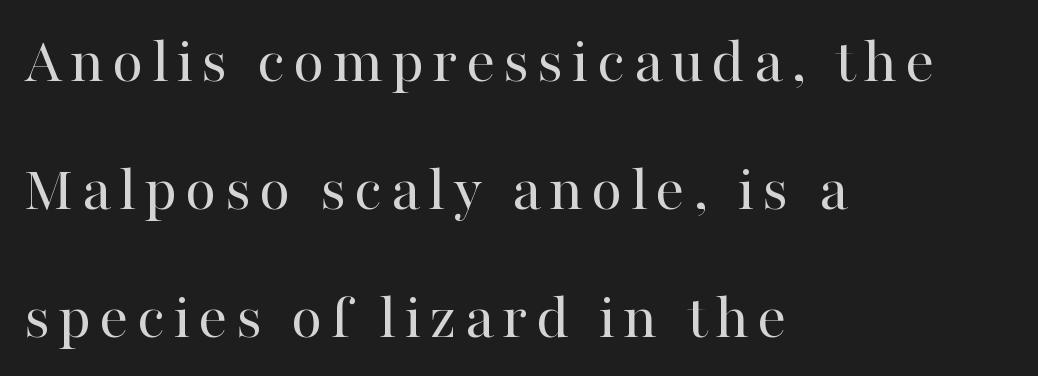
The image shows 65 px regular-weight serif type, upright; set left-aligned, loose line spacing (1.97x), not underlined; high stroke contrast and a medium x-height.
